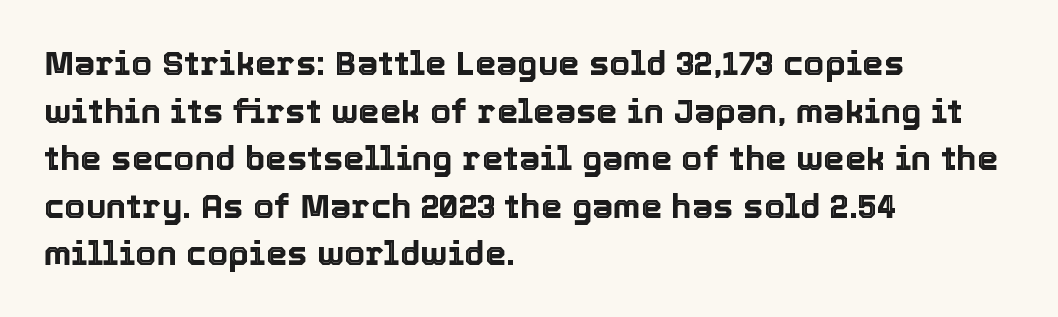
{"italic": "no", "width": "normal", "x_height": "medium", "monospaced": "no", "underline": "no", "align": "left", "line_spacing": "normal", "line_spacing_ratio": 1.4, "letter_spacing": "normal", "letter_spacing_em": 0.0, "glyph_px": 34}
